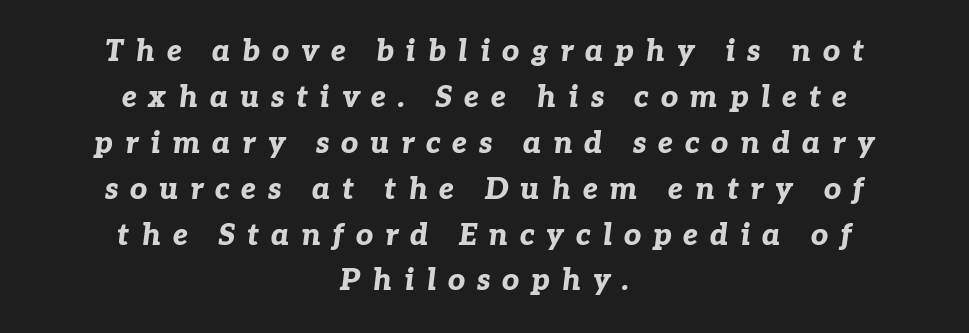
Q: Is the text bold? A: Yes.
Q: Is the text italic (slanted)? A: Yes, it leans right by about 7 degrees.
Q: Is the text underlined? A: No.
Q: How is the paragraph aligned? A: Centered.
Q: Is the spacing between letters normal or unusually wide? A: Unusually wide.
Q: Is the spacing between lines tight, normal or loose? A: Normal.
Q: Width (condensed, normal, or wide)? A: Normal.
Q: Stroke contrast? A: Low.
Q: x-height? A: Medium.
Q: Monospaced? A: No.
